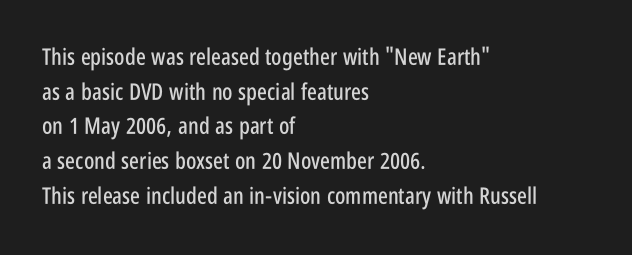
{"italic": "no", "underline": "no", "align": "left", "line_spacing": "normal", "line_spacing_ratio": 1.51, "letter_spacing": "normal", "letter_spacing_em": 0.0, "glyph_px": 23}
